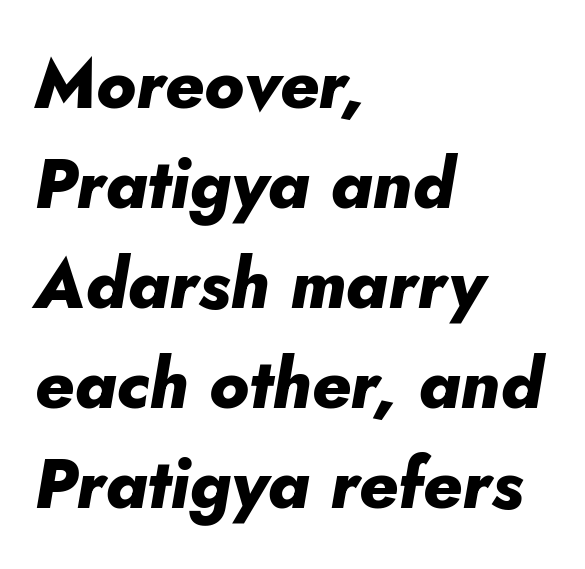
Q: Is the text bold? A: Yes.
Q: Is the text italic (slanted)? A: Yes, it leans right by about 5 degrees.
Q: Is the text underlined? A: No.
Q: How is the paragraph aligned? A: Left-aligned.
Q: Is the spacing between letters normal or unusually wide? A: Normal.
Q: Is the spacing between lines tight, normal or loose? A: Normal.
Q: Width (condensed, normal, or wide)? A: Normal.
Q: Stroke contrast? A: Low.
Q: x-height? A: Small.
Q: Monospaced? A: No.
